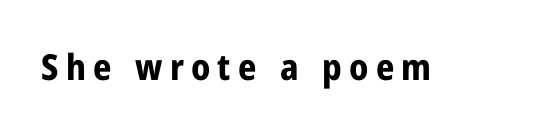
Q: Is the text bold? A: Yes.
Q: Is the text italic (slanted)? A: No, it is upright.
Q: Is the typeface a serif or a sans-serif typeface? A: Sans-serif.
Q: Is the text underlined? A: No.
Q: Is the spacing between letters normal or unusually wide? A: Unusually wide.
Q: Width (condensed, normal, or wide)? A: Condensed.
Q: Stroke contrast? A: Low.
Q: x-height? A: Medium.
Q: Monospaced? A: No.
